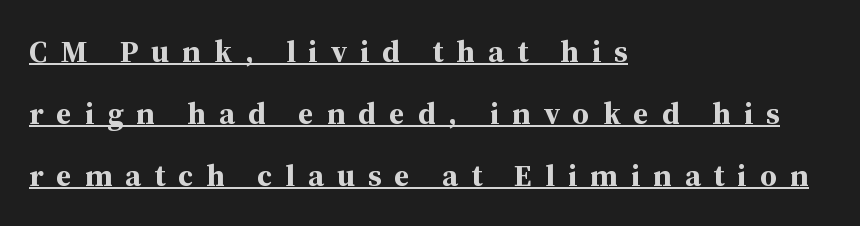
Strong, thick strokes mark this as bold type. To sum up the face: it has serifs. Nope, not italic — everything's standing straight. Do the characters align in a grid? No, the font is proportional. Is the letter spacing exaggerated? Yes — the characters are pushed far apart.
